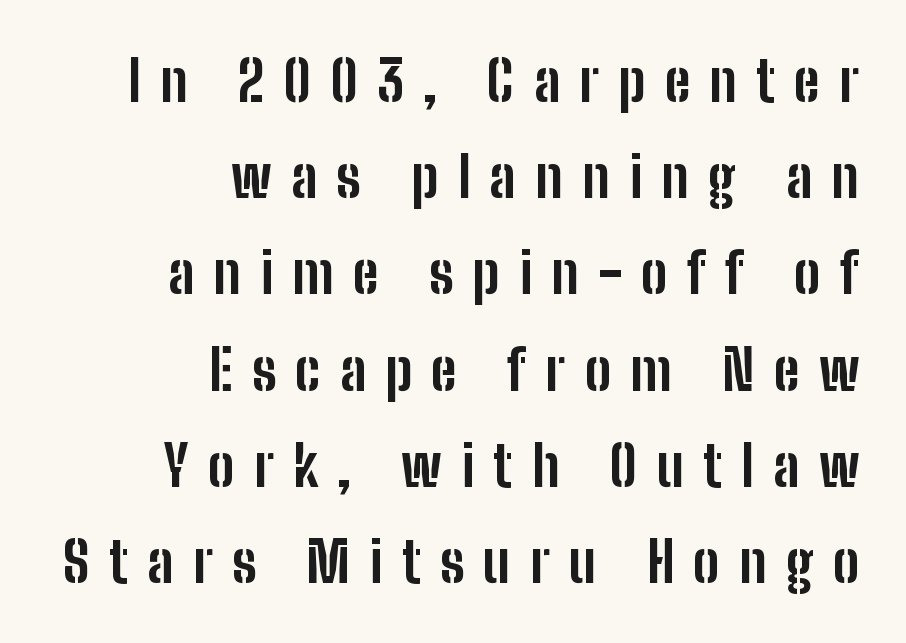
The image shows 55 px bold, condensed sans-serif type, upright; set right-aligned, line spacing 1.75x, unusually wide letter spacing (+0.35 em), not underlined; low stroke contrast and a medium x-height.
